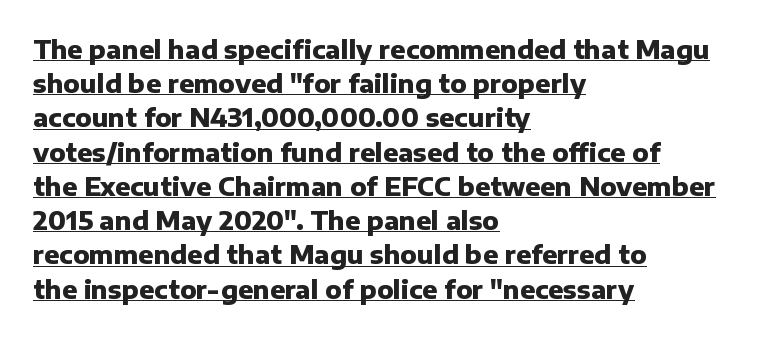
{"italic": "no", "bold": "yes", "underline": "yes", "align": "left", "line_spacing": "normal", "line_spacing_ratio": 1.37, "letter_spacing": "normal", "letter_spacing_em": 0.0, "glyph_px": 25}
